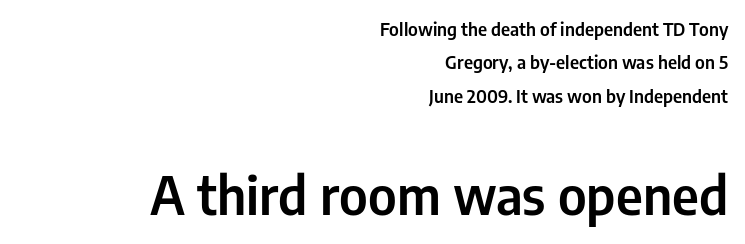
The image shows 53 px condensed sans-serif type, upright; set right-aligned, line spacing 1.86x, normal letter spacing, not underlined; the second (bottom) block is 2.94x larger; low stroke contrast and a medium x-height.
